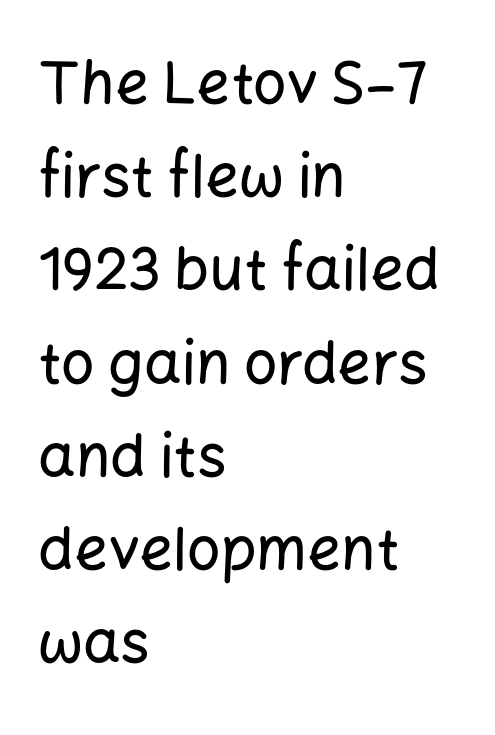
Q: Is the text italic (slanted)? A: No, it is upright.
Q: Is the typeface a serif or a sans-serif typeface? A: Sans-serif.
Q: Is the text underlined? A: No.
Q: How is the paragraph aligned? A: Left-aligned.
Q: Is the spacing between letters normal or unusually wide? A: Normal.
Q: Is the spacing between lines tight, normal or loose? A: Normal.
Q: Width (condensed, normal, or wide)? A: Normal.
Q: Stroke contrast? A: Low.
Q: x-height? A: Medium.
Q: Monospaced? A: No.
